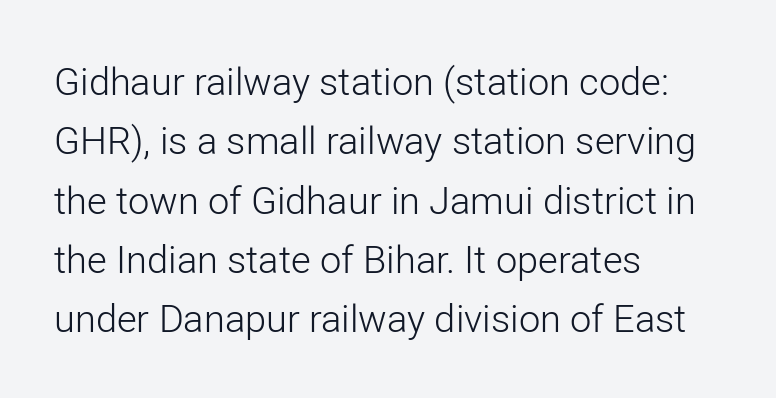
Q: Is the text bold? A: No.
Q: Is the text italic (slanted)? A: No, it is upright.
Q: Is the typeface a serif or a sans-serif typeface? A: Sans-serif.
Q: Is the text underlined? A: No.
Q: How is the paragraph aligned? A: Left-aligned.
Q: Is the spacing between letters normal or unusually wide? A: Normal.
Q: Is the spacing between lines tight, normal or loose? A: Normal.
Q: Width (condensed, normal, or wide)? A: Normal.
Q: Stroke contrast? A: Low.
Q: x-height? A: Medium.
Q: Monospaced? A: No.
